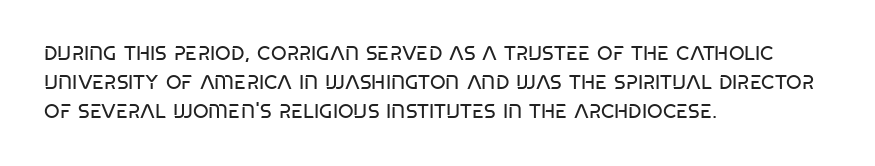
The image shows 20 px text type; set left-aligned, normal line spacing (1.44x), normal letter spacing, not underlined.
